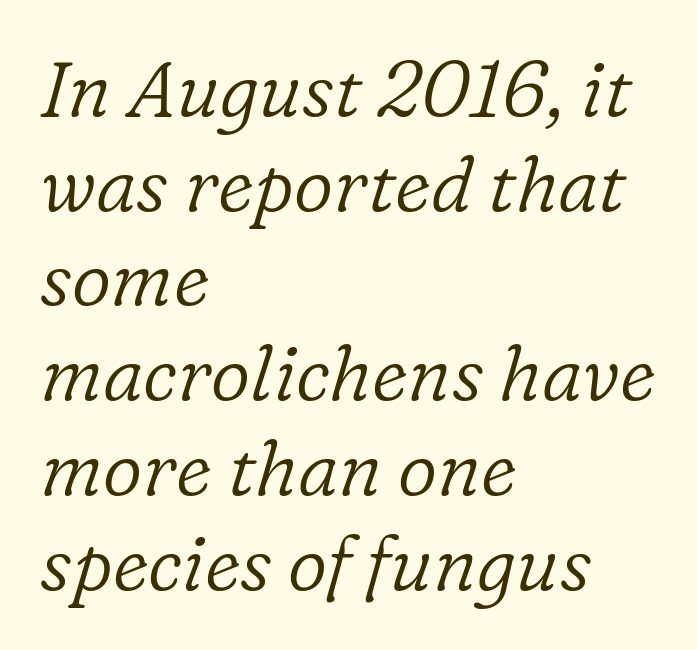
The letters advance in unequal steps, a hallmark of proportional type. What stands out about the letter spacing? Nothing — it is the standard amount. Type style note: has serifs. No letter is thick-stroked: the sample isn't bold. All the whitespace from short lines collects on the right.
